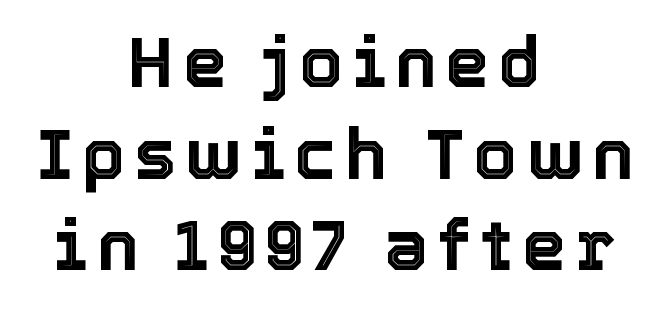
Quick note: not italic, upright. No word sits above an underline. The paragraph has two soft edges and a firm central axis. The designer left line spacing at the default.
